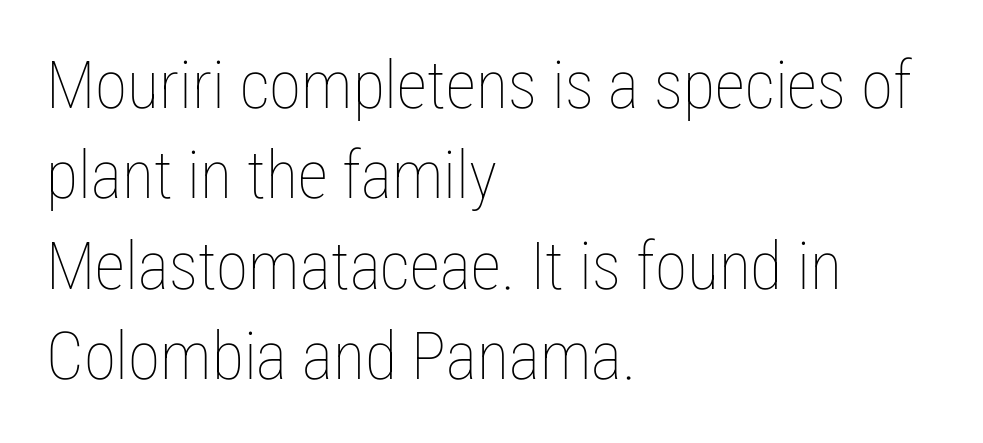
Q: Is the text bold? A: No.
Q: Is the text italic (slanted)? A: No, it is upright.
Q: Is the text underlined? A: No.
Q: How is the paragraph aligned? A: Left-aligned.
Q: Is the spacing between letters normal or unusually wide? A: Normal.
Q: Is the spacing between lines tight, normal or loose? A: Normal.
Q: Width (condensed, normal, or wide)? A: Condensed.
Q: Stroke contrast? A: Low.
Q: x-height? A: Medium.
Q: Monospaced? A: No.
